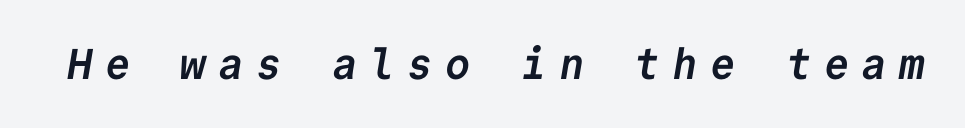
In terms of letterspacing, this is a distinctly airy, spread setting. Set as a true bold cut, around the 700 mark. Looks like terminal output: every glyph gets an equal slot. To sum up the face: it is a sans, with no serifs. Descender tails drop into unmarked territory.
